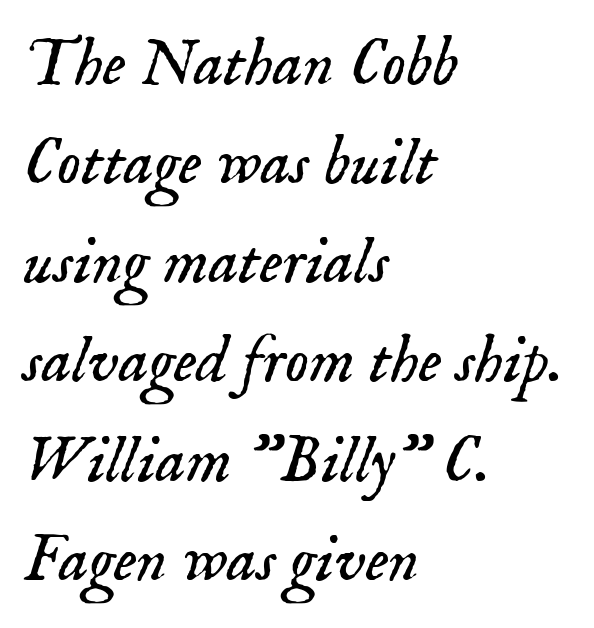
The ragged edge is on the right, which tells us the setting is flush left. Compared with typical paragraphs, the rows here are spaced about the same. The letters advance in unequal steps, a hallmark of proportional type. The horizontal fit of the characters is conventional and even. Tall strokes in this sample are angled rather than plumb.
